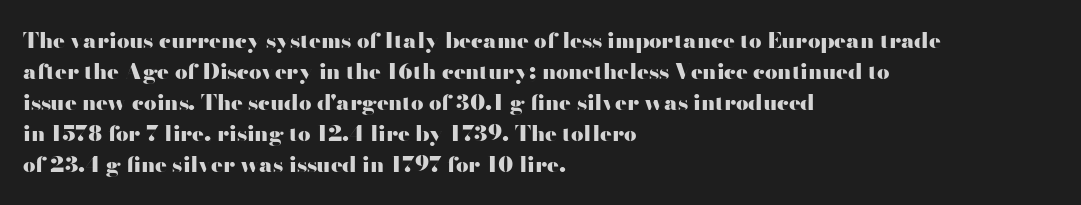
Ordinary non-slanted type is in use. The space between consecutive lines is moderate. The strokes are fattened all the way to bold. No extra tracking has been applied to these lines. Quick note: underline off. The typesetter chose a ragged-right arrangement here.
